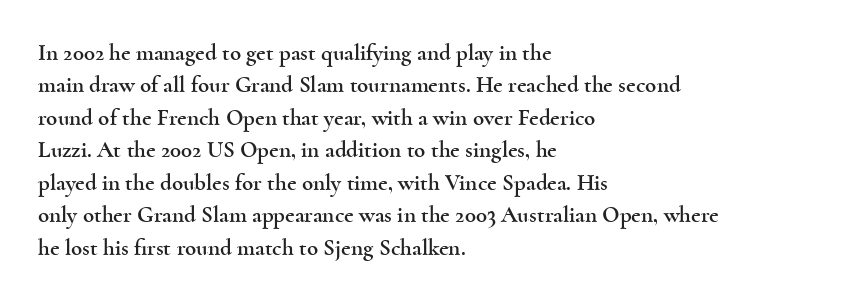
Rule under the text: the space is simply empty. Glyph-to-glyph distance matches everyday printed text. This block has exactly the height ordinary leading produces. Every character sits straight up, as roman type does. Teacher's note: observe the even left margin — that is flush-left alignment.
